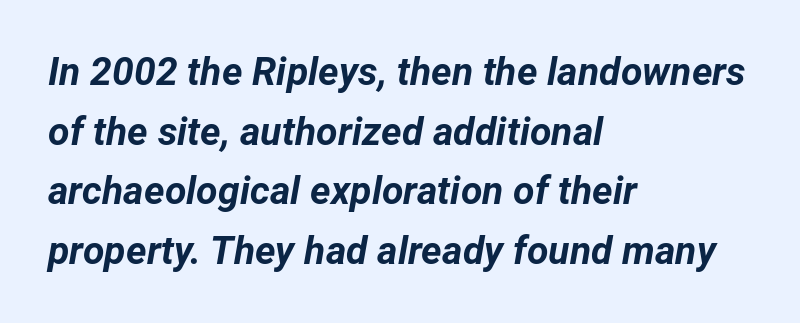
{"italic": "yes", "lean": "right", "slant_degrees": 12, "bold": "yes", "weight": "bold", "width": "normal", "stroke_contrast": "low", "x_height": "medium", "monospaced": "no", "underline": "no", "align": "left", "line_spacing": "normal", "line_spacing_ratio": 1.53, "letter_spacing": "normal", "letter_spacing_em": 0.0, "glyph_px": 39}
